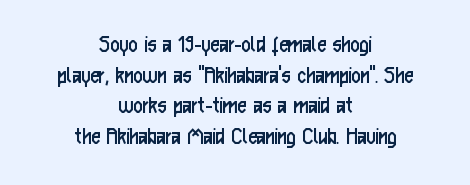
{"italic": "no", "bold": "no", "underline": "no", "align": "center", "line_spacing_ratio": 1.23, "letter_spacing": "normal", "letter_spacing_em": 0.0, "glyph_px": 25}
